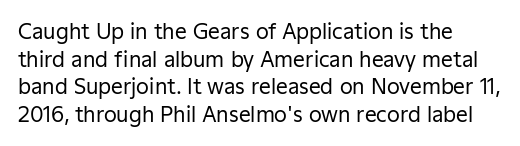
{"italic": "no", "bold": "no", "underline": "no", "align": "left", "line_spacing": "normal", "line_spacing_ratio": 1.32, "letter_spacing": "normal", "letter_spacing_em": 0.0, "glyph_px": 21}
